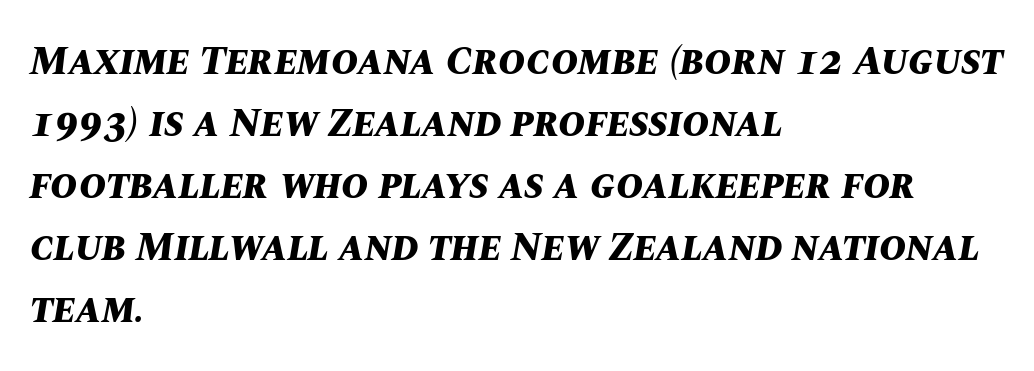
{"italic": "yes", "lean": "right", "slant_degrees": 10, "bold": "yes", "weight": "bold", "width": "normal", "stroke_contrast": "medium", "x_height": "large", "monospaced": "no", "underline": "no", "align": "left", "line_spacing": "normal", "line_spacing_ratio": 1.51, "letter_spacing": "normal", "letter_spacing_em": 0.0, "glyph_px": 41}
